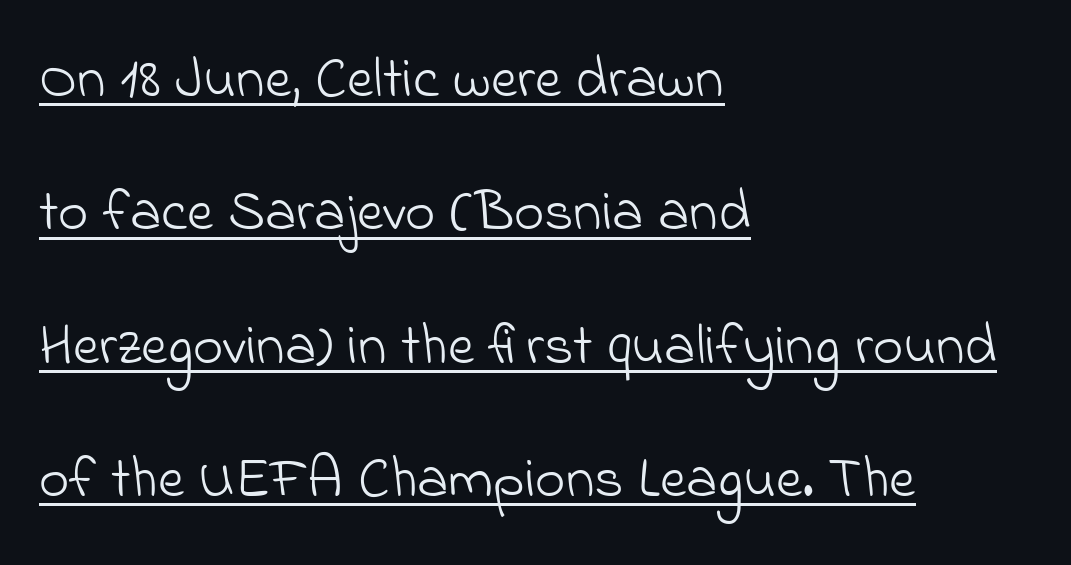
Q: Is the text bold? A: No.
Q: Is the typeface a serif or a sans-serif typeface? A: Sans-serif.
Q: Is the text underlined? A: Yes.
Q: How is the paragraph aligned? A: Left-aligned.
Q: Is the spacing between letters normal or unusually wide? A: Normal.
Q: Is the spacing between lines tight, normal or loose? A: Loose.
Q: Width (condensed, normal, or wide)? A: Normal.
Q: Stroke contrast? A: Low.
Q: x-height? A: Small.
Q: Monospaced? A: No.
